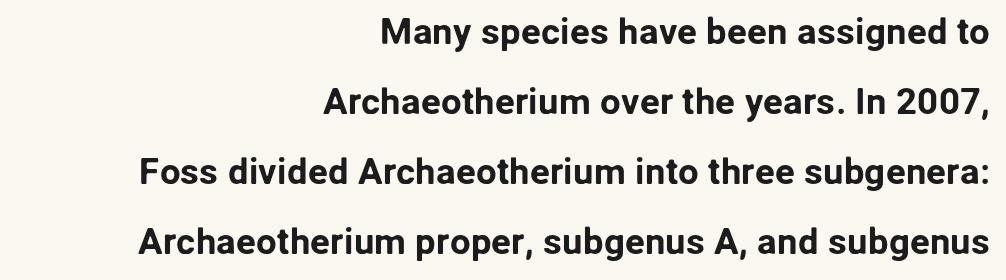
{"serif": "no", "italic": "no", "width": "normal", "stroke_contrast": "low", "x_height": "medium", "monospaced": "no", "underline": "no", "align": "right", "line_spacing_ratio": 1.89, "letter_spacing": "normal", "letter_spacing_em": 0.0, "glyph_px": 37}
